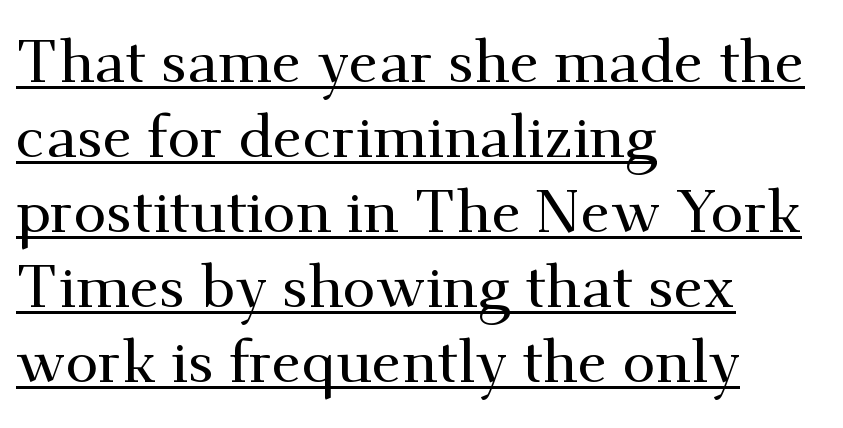
{"serif": "yes", "italic": "no", "width": "normal", "stroke_contrast": "medium", "x_height": "small", "monospaced": "no", "underline": "yes", "align": "left", "line_spacing": "normal", "line_spacing_ratio": 1.25, "letter_spacing": "normal", "letter_spacing_em": 0.0, "glyph_px": 60}
